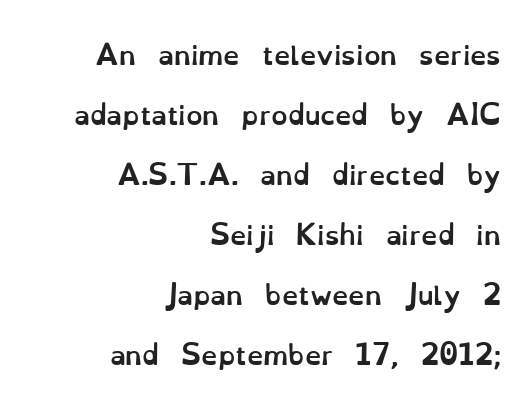
The image shows 26 px bold type, upright; set right-aligned, loose line spacing (2.31x), normal letter spacing, not underlined.
